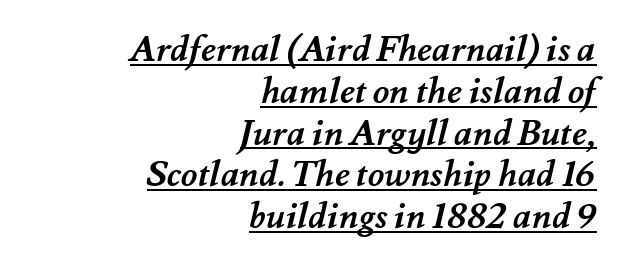
Q: Is the text bold? A: Yes.
Q: Is the text underlined? A: Yes.
Q: How is the paragraph aligned? A: Right-aligned.
Q: Is the spacing between letters normal or unusually wide? A: Normal.
Q: Width (condensed, normal, or wide)? A: Normal.
Q: Stroke contrast? A: Medium.
Q: x-height? A: Small.
Q: Monospaced? A: No.
